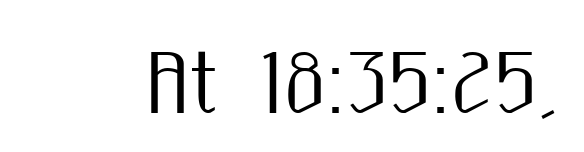
The image shows 78 px condensed sans-serif type, upright; set normal letter spacing, not underlined; medium stroke contrast and a medium x-height.
